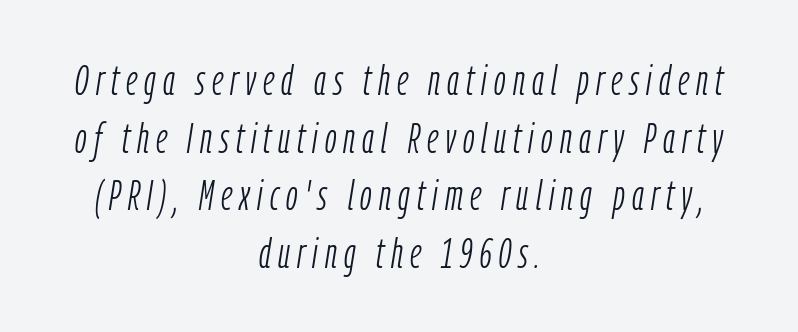
Interline gaps are of average width in this sample. Looking at the ascenders, they clearly lean. The strokes carry an ordinary text weight at most. Each letter keeps its own natural width here, so spacing adapts to shape. Teacher's note: observe the equal gaps on both sides — that is centered alignment.
